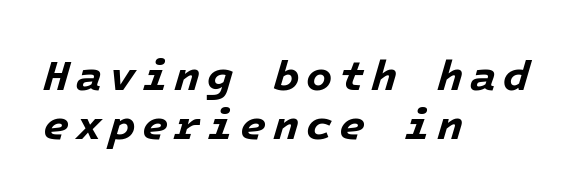
{"italic": "yes", "lean": "right", "slant_degrees": 16, "bold": "yes", "weight": "bold", "width": "normal", "stroke_contrast": "low", "x_height": "medium", "underline": "no", "align": "left", "line_spacing": "tight", "line_spacing_ratio": 1.15, "glyph_px": 43}
